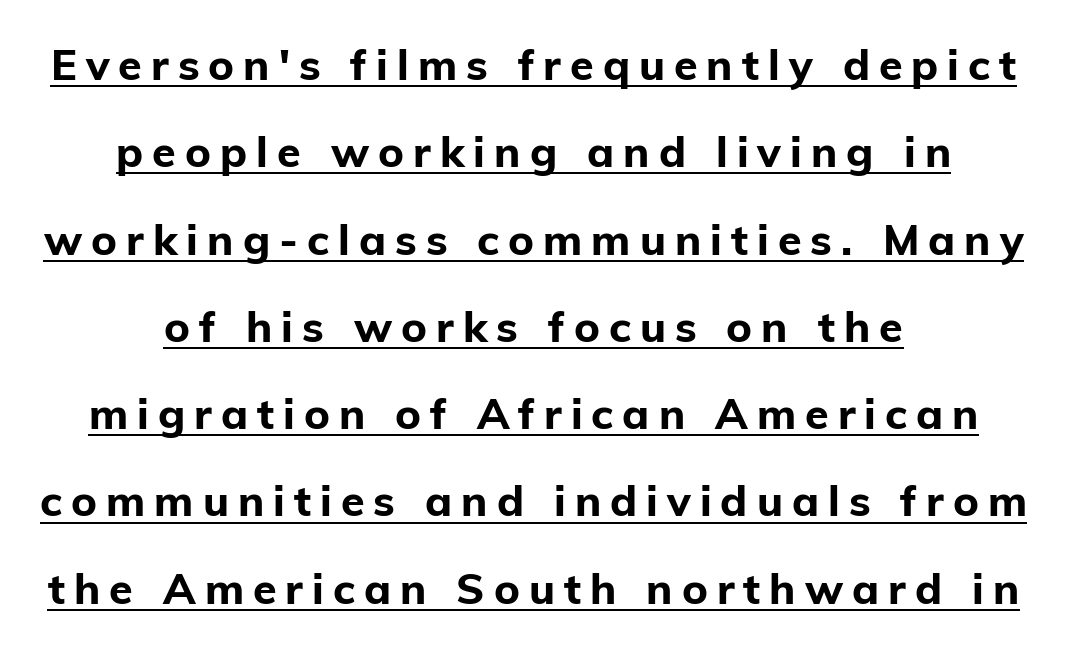
Serif or sans? Sans — the stroke terminals are bare. Spacing verdict: proportional, widths tailored to each character. Between one letter and the next there's a generous, obvious gap. The text block is weighted toward neither margin, spreading evenly from the middle. The face used here has the dense, thick strokes of a bold.
